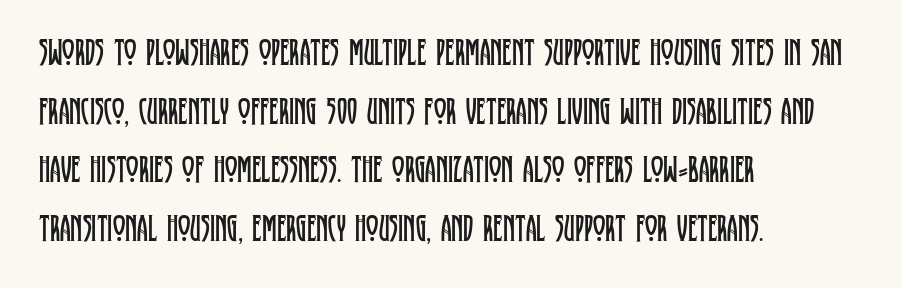
Rows of type keep a routine distance in the vertical direction. Every row of glyphs begins at an identical x-position on the left. Words appear dense and cohesive because spacing is normal. Think of a printed novel: that variable character pitch is what you see here. Descender tails drop into unmarked territory. Is this a heavy cut? Hardly; it is regular or lighter.
